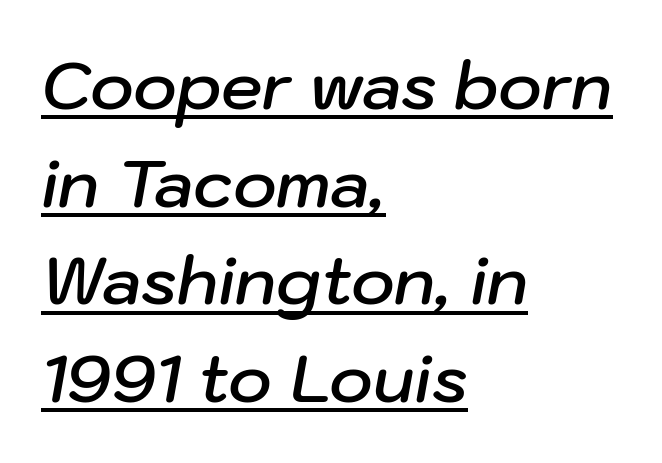
Q: Is the text bold? A: Semi-bold.
Q: Is the text italic (slanted)? A: Yes, it leans right by about 10 degrees.
Q: Is the text underlined? A: Yes.
Q: How is the paragraph aligned? A: Left-aligned.
Q: Is the spacing between letters normal or unusually wide? A: Normal.
Q: Is the spacing between lines tight, normal or loose? A: Normal.
Q: Width (condensed, normal, or wide)? A: Normal.
Q: Stroke contrast? A: Low.
Q: x-height? A: Medium.
Q: Monospaced? A: No.
